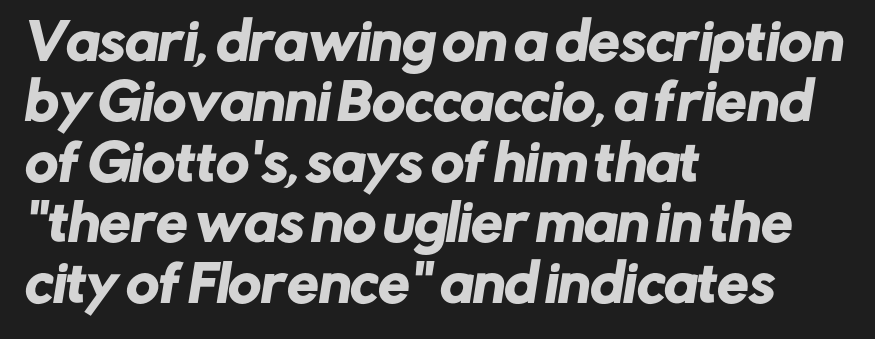
{"serif": "no", "width": "normal", "stroke_contrast": "low", "x_height": "medium", "monospaced": "no", "underline": "no", "align": "left", "line_spacing_ratio": 1.21, "letter_spacing": "normal", "letter_spacing_em": 0.0, "glyph_px": 50}
